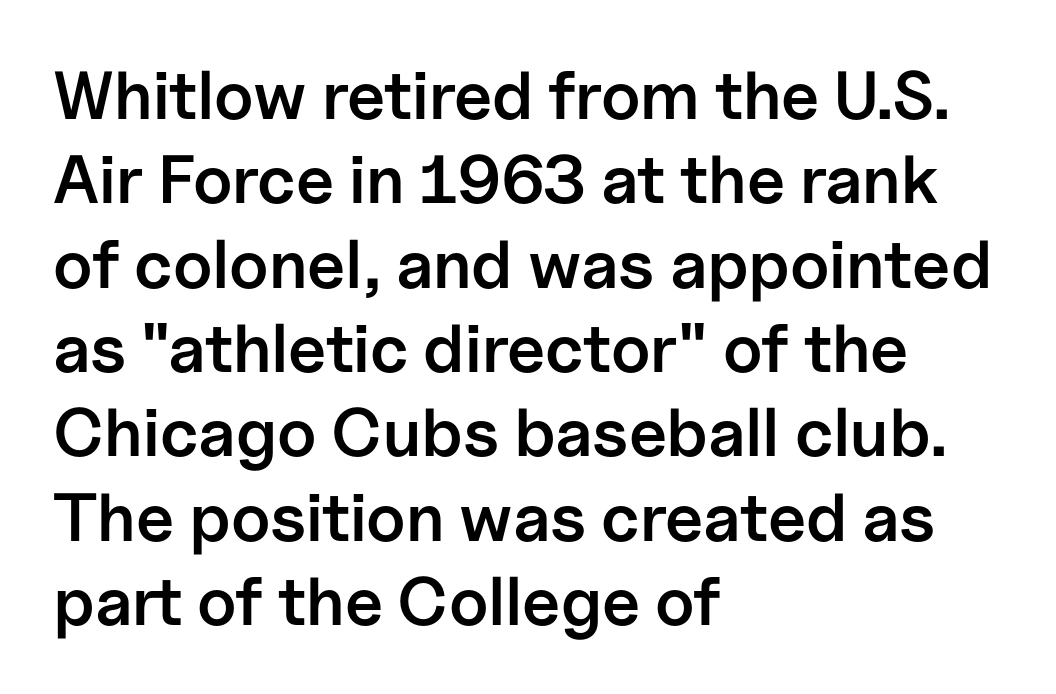
To sum up the face: it is a sans, with no serifs. Horizontal alignment here is leftward, the default for most running prose. Do the characters align in a grid? No, the font is proportional. Every letter is mildly thick-stroked: semibold rather than bold. The words here are not underlined. Honestly, the letter spacing is just normal — you wouldn't notice it.
